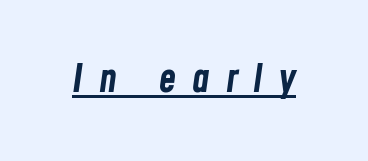
The type is letterspaced generously, with wide tracking. Would a proofreader flag this as italicized? Yes. Decoration check: the copy is underlined. The letters are bold, with thick, heavy strokes. The rendering uses natural spacing where letterforms have individual widths.
